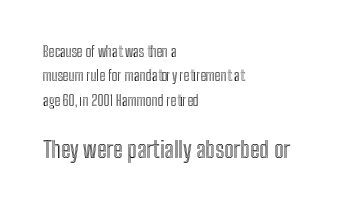
The image shows 23 px text type, upright; set left-aligned, line spacing 1.75x, normal letter spacing, not underlined; the second (bottom) block is 1.64x larger.
